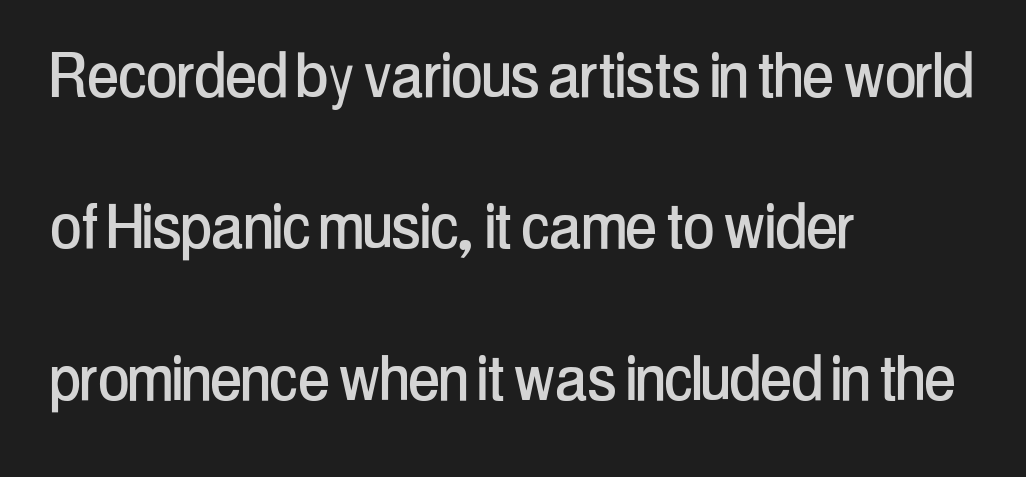
Note the varied advance widths — an 'i' is clearly narrower than an 'm'. Classification — sans serif. Posture: vertical. Does the leading feel generous? Absolutely, it's lavish. Caption: standard tracking, unaltered.
